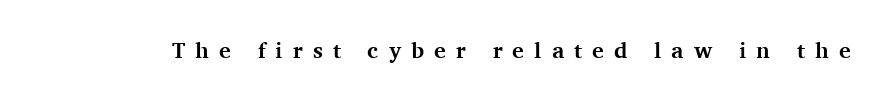
The space directly below the letters is spotless. Quick note: not italic, upright. In terms of weight, the rendering is a true, heavy bold. How are the letters spaced? Widely, with obvious added tracking.
